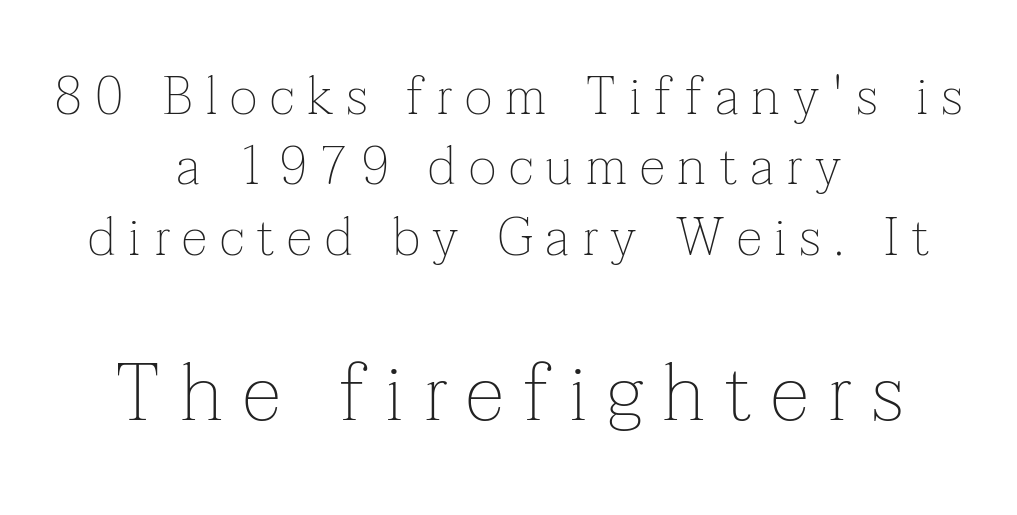
Horizontal alignment here is central, giving a formal, balanced look. Each letter keeps its own natural width here, so spacing adapts to shape. The baseline area is clear. The font family rendered here belongs to the serif group. The weight tops out at a normal text grade. Posture: straight, roman, zero tilt.
